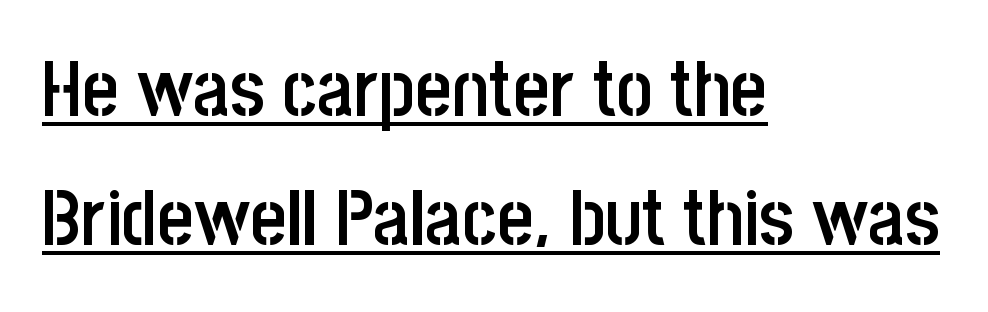
Line spacing here is normal. The font is running at a semibold setting, under full bold. A typesetter would mark this as roman, not italic. Line starts are locked; line ends wander. The glyphs are accompanied by a horizontal stroke just below them.
